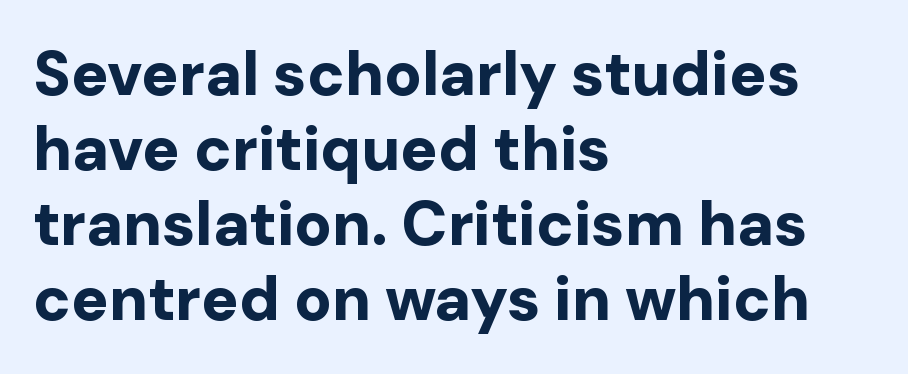
As a designer I'd log this as weight 700, bold. Underlining? Definitely not there. The type is set solid horizontally, with unmodified tracking. The typesetter chose a ragged-right arrangement here. Note the varied advance widths — an 'i' is clearly narrower than an 'm'. A typesetter would label this face a sans.
